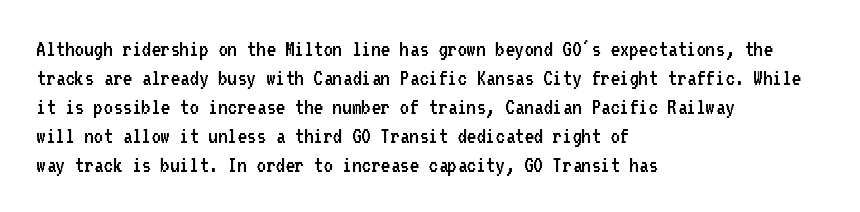
{"italic": "no", "bold": "no", "underline": "no", "align": "left", "line_spacing": "normal", "line_spacing_ratio": 1.26, "letter_spacing": "normal", "letter_spacing_em": 0.0, "glyph_px": 23}
